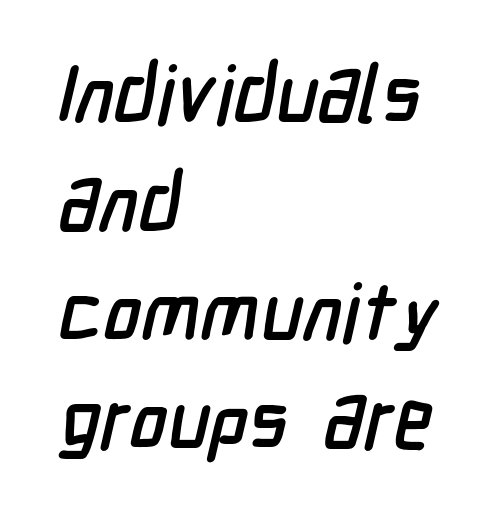
This sample keeps an unexceptional amount of space between lines. The horizontal fit of the characters is conventional and even. These lines are composed in type without serifs. Alignment: flush left. Note the varied advance widths — an 'i' is clearly narrower than an 'm'. Lines of text with bare space underneath.
